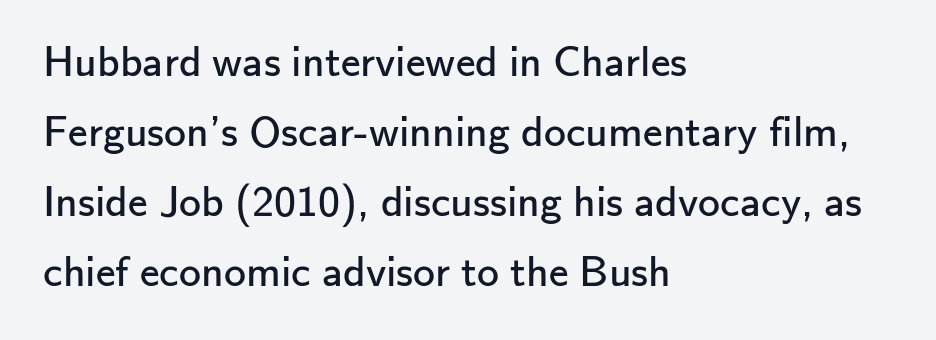
Q: Is the text bold? A: No.
Q: Is the text italic (slanted)? A: No, it is upright.
Q: Is the typeface a serif or a sans-serif typeface? A: Sans-serif.
Q: Is the text underlined? A: No.
Q: How is the paragraph aligned? A: Left-aligned.
Q: Is the spacing between letters normal or unusually wide? A: Normal.
Q: Is the spacing between lines tight, normal or loose? A: Normal.
Q: Width (condensed, normal, or wide)? A: Normal.
Q: Stroke contrast? A: Low.
Q: x-height? A: Small.
Q: Monospaced? A: No.
